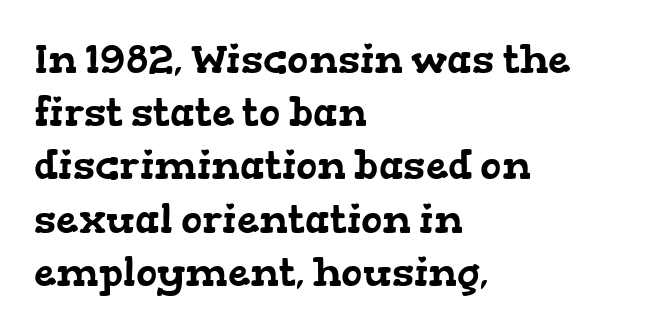
The image shows 40 px wide serif type; set left-aligned, normal line spacing (1.33x), normal letter spacing, not underlined; low stroke contrast and a medium x-height.
